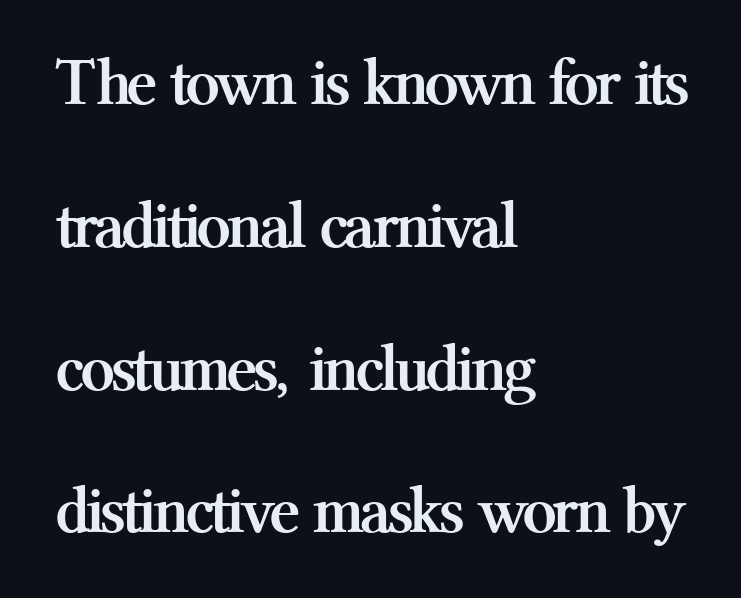
The image shows 68 px semibold serif type, upright; set left-aligned, loose line spacing (2.1x), normal letter spacing, not underlined; medium stroke contrast and a medium x-height.
